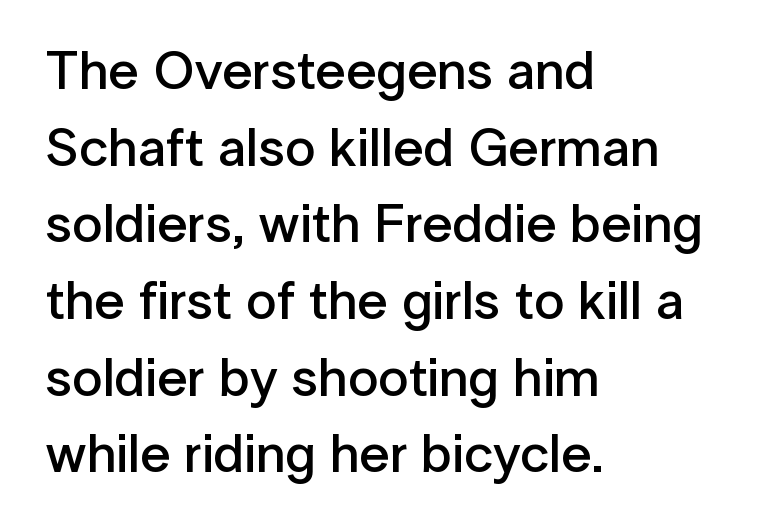
The image shows 54 px semibold sans-serif type, upright; set left-aligned, normal line spacing (1.42x), normal letter spacing, not underlined; low stroke contrast and a medium x-height.
